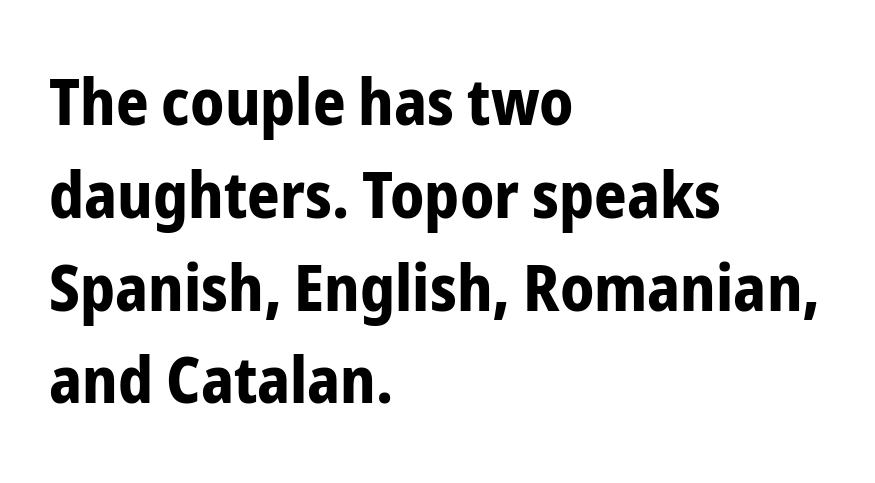
{"serif": "no", "italic": "no", "bold": "yes", "weight": "bold", "width": "condensed", "stroke_contrast": "low", "x_height": "medium", "monospaced": "no", "underline": "no", "align": "left", "line_spacing": "normal", "line_spacing_ratio": 1.45, "letter_spacing": "normal", "letter_spacing_em": 0.0, "glyph_px": 64}
